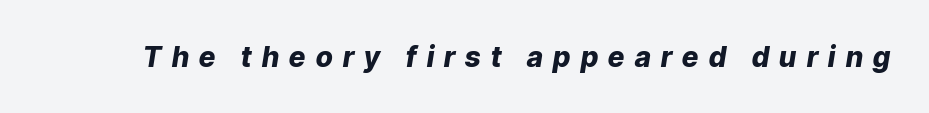
{"italic": "yes", "lean": "right", "slant_degrees": 9, "bold": "yes", "weight": "heavy", "width": "normal", "stroke_contrast": "low", "x_height": "medium", "monospaced": "no", "underline": "no", "letter_spacing": "wide", "letter_spacing_em": 0.37, "glyph_px": 28}
